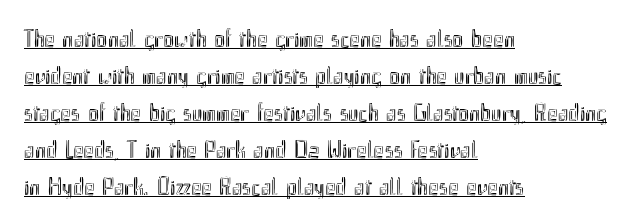
{"italic": "no", "underline": "yes", "align": "left", "line_spacing": "normal", "line_spacing_ratio": 1.48, "letter_spacing": "normal", "letter_spacing_em": 0.0, "glyph_px": 25}
